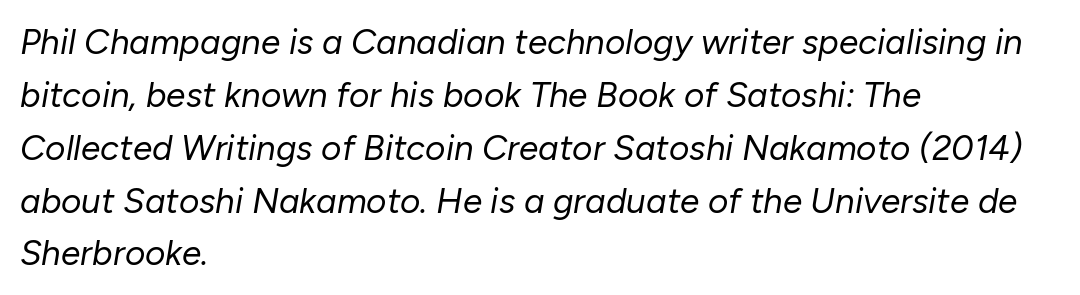
The leading is moderate, giving the passage an even texture. This reads as an unemphasized weight, regular at the heaviest. The rendering uses natural spacing where letterforms have individual widths. The passage shown is not underscored anywhere. The rendering keeps characters at their native spacing. Layout note: lines flush left.
